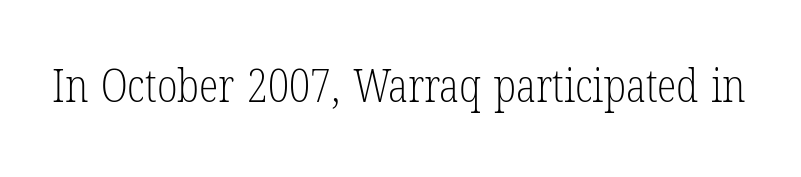
{"serif": "yes", "italic": "no", "bold": "no", "weight": "light", "width": "condensed", "stroke_contrast": "low", "x_height": "medium", "monospaced": "no", "underline": "no", "letter_spacing": "normal", "letter_spacing_em": 0.0, "glyph_px": 45}
